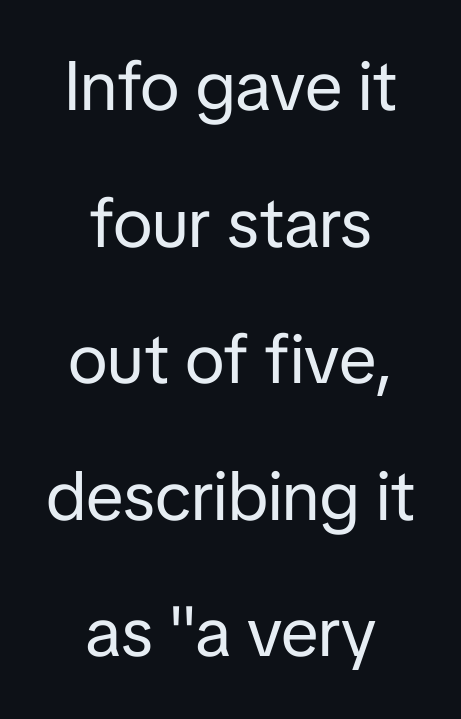
{"serif": "no", "italic": "no", "bold": "no", "weight": "regular", "width": "normal", "stroke_contrast": "low", "x_height": "medium", "monospaced": "no", "underline": "no", "align": "center", "line_spacing": "loose", "line_spacing_ratio": 1.98, "letter_spacing": "normal", "letter_spacing_em": 0.0, "glyph_px": 69}
